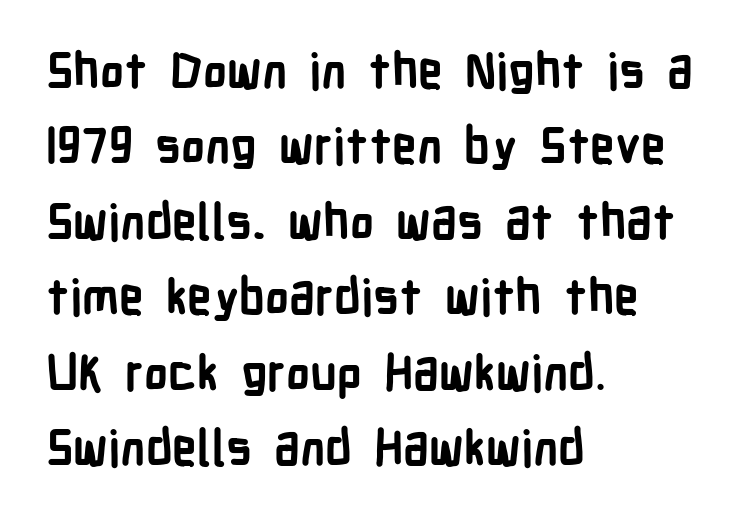
The image shows 49 px semibold, condensed sans-serif type, upright; set left-aligned, normal line spacing (1.54x), normal letter spacing, not underlined; low stroke contrast and a medium x-height.
